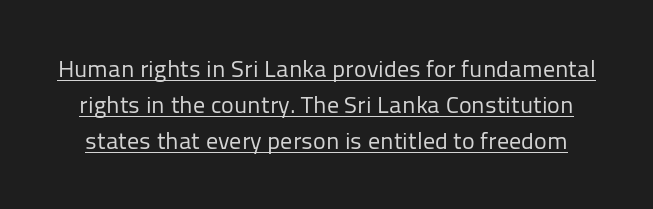
The image shows 24 px text type, upright; set normal line spacing (1.5x), normal letter spacing, underlined.
